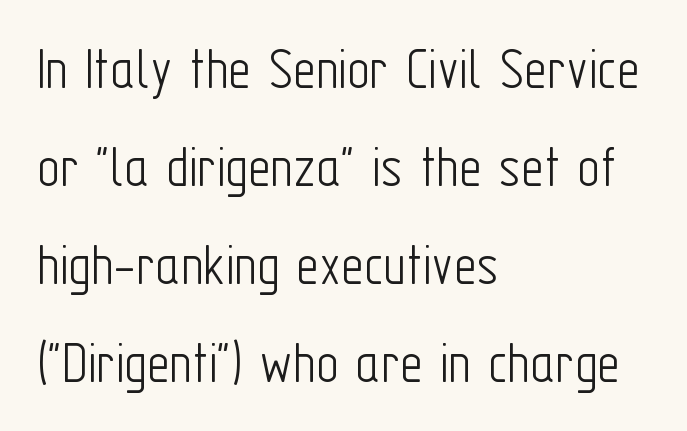
{"serif": "no", "italic": "no", "bold": "no", "weight": "light", "width": "condensed", "stroke_contrast": "low", "x_height": "medium", "monospaced": "no", "underline": "no", "align": "left", "line_spacing": "normal", "line_spacing_ratio": 1.58, "letter_spacing": "normal", "letter_spacing_em": 0.0, "glyph_px": 62}
